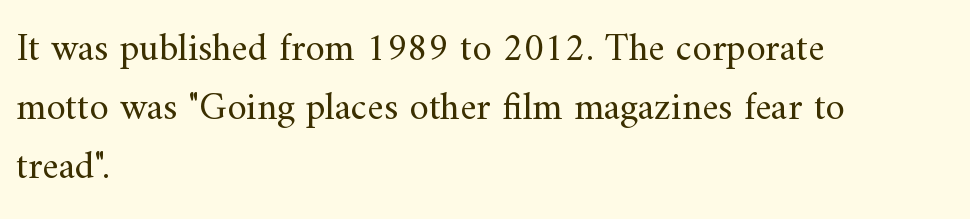
Q: Is the text bold? A: No.
Q: Is the text italic (slanted)? A: No, it is upright.
Q: Is the typeface a serif or a sans-serif typeface? A: Serif.
Q: Is the text underlined? A: No.
Q: How is the paragraph aligned? A: Left-aligned.
Q: Is the spacing between letters normal or unusually wide? A: Normal.
Q: Is the spacing between lines tight, normal or loose? A: Normal.
Q: Width (condensed, normal, or wide)? A: Normal.
Q: Stroke contrast? A: Medium.
Q: x-height? A: Small.
Q: Monospaced? A: No.
